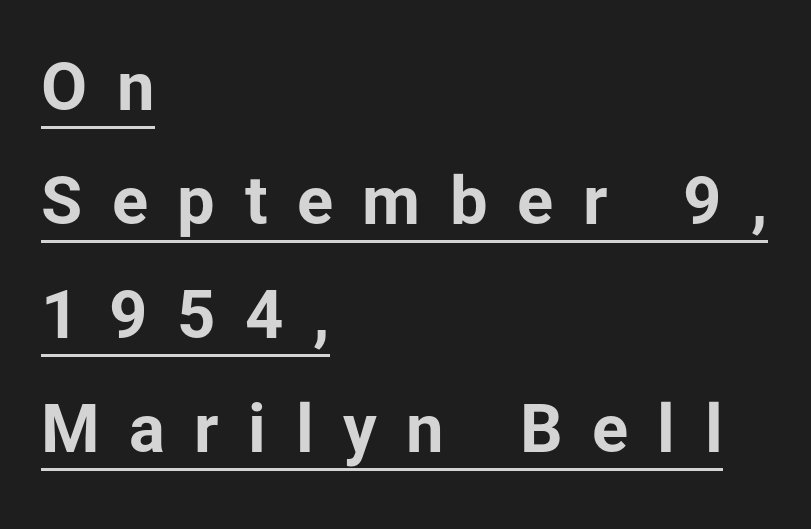
{"serif": "no", "italic": "no", "bold": "yes", "weight": "bold", "width": "normal", "stroke_contrast": "low", "x_height": "medium", "monospaced": "no", "underline": "yes", "align": "left", "line_spacing": "normal", "line_spacing_ratio": 1.7, "letter_spacing": "wide", "letter_spacing_em": 0.44, "glyph_px": 67}
